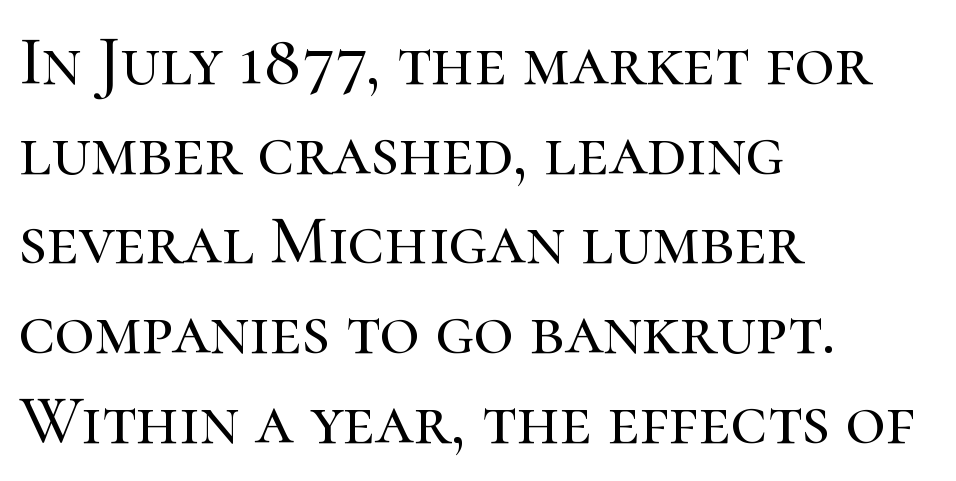
Only glyphs here, with clear space below each row. When letters stand straight like this, we call the style roman or upright. Students, note that the glyphs here touch the page at normal intervals. Successive baselines arrive at the customary interval. Think of a printed novel: that variable character pitch is what you see here. Each line starts at the same left margin while the right side varies.
